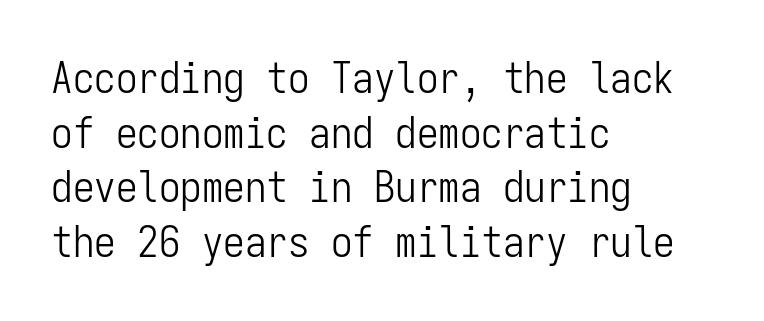
{"serif": "no", "italic": "no", "bold": "no", "weight": "light", "width": "condensed", "stroke_contrast": "low", "x_height": "medium", "monospaced": "yes", "underline": "no", "align": "left", "line_spacing": "normal", "line_spacing_ratio": 1.27, "letter_spacing": "normal", "letter_spacing_em": 0.0, "glyph_px": 43}
